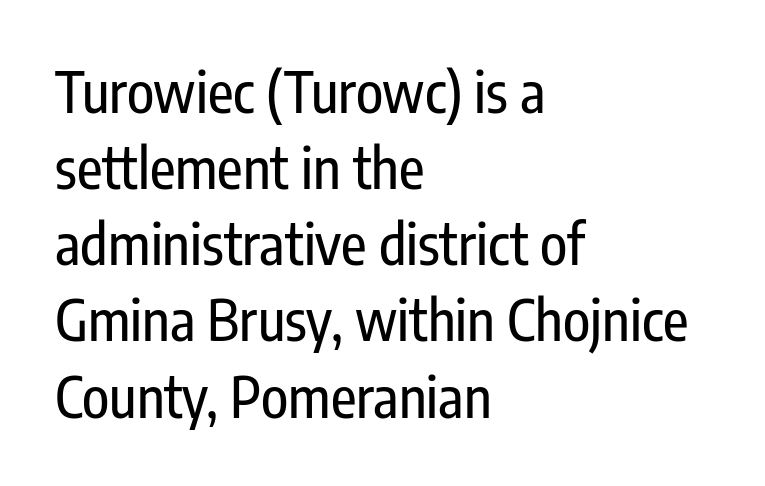
The image shows 56 px condensed sans-serif type, upright; set left-aligned, normal line spacing (1.36x), normal letter spacing, not underlined; low stroke contrast and a medium x-height.
